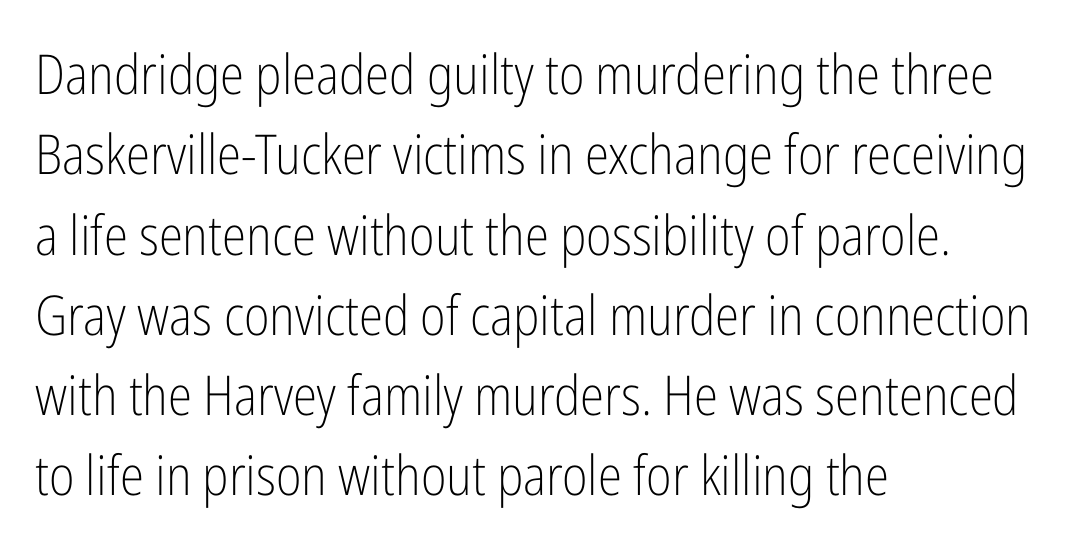
The image shows 55 px light, condensed sans-serif type, upright; set left-aligned, normal line spacing (1.46x), normal letter spacing, not underlined; low stroke contrast and a medium x-height.
